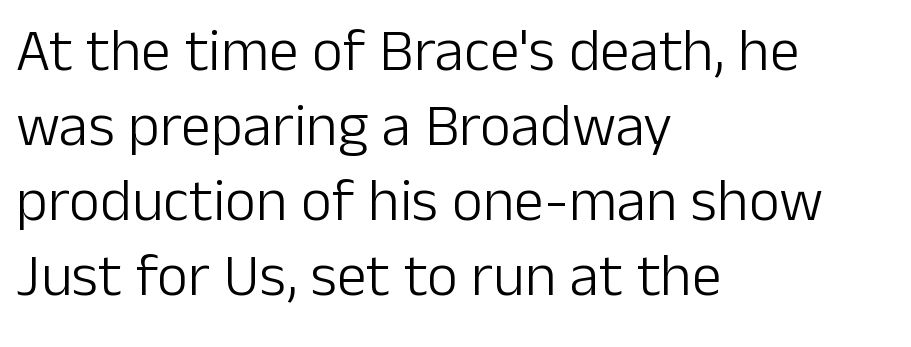
{"serif": "no", "italic": "no", "bold": "no", "weight": "light", "width": "normal", "stroke_contrast": "low", "x_height": "medium", "monospaced": "no", "underline": "no", "align": "left", "line_spacing": "normal", "line_spacing_ratio": 1.25, "letter_spacing": "normal", "letter_spacing_em": 0.0, "glyph_px": 60}
